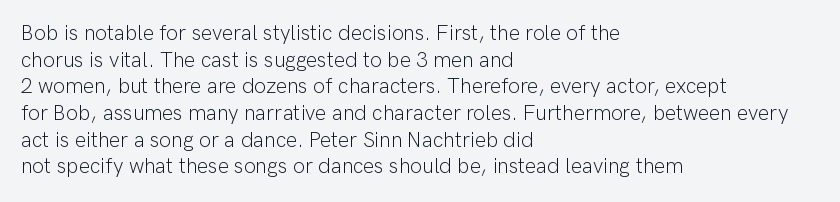
{"italic": "no", "bold": "no", "underline": "no", "align": "left", "line_spacing": "normal", "line_spacing_ratio": 1.27, "letter_spacing": "normal", "letter_spacing_em": 0.0, "glyph_px": 21}
